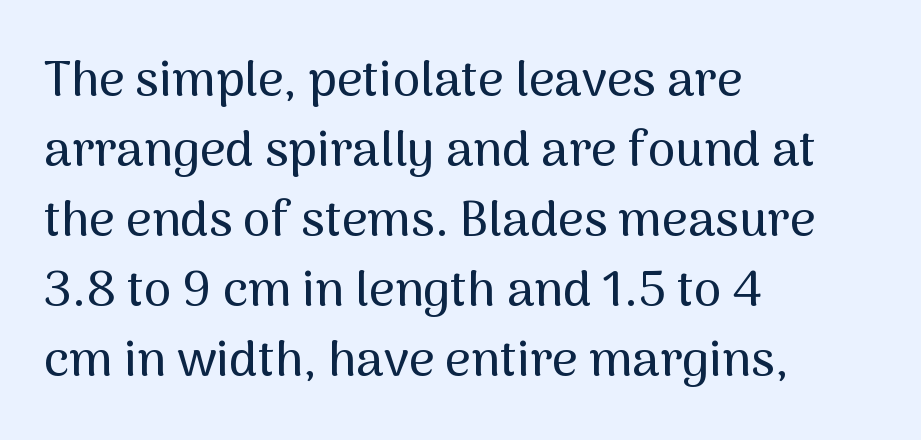
You could not count columns in this text — the font is proportionally spaced. The glyphs in this specimen are sans serif. Honestly, the row spacing looks completely unremarkable. A roman cut, with each character standing at attention. Rule under the text: the space is simply empty. Between one letter and the next there's only the usual sliver of space.
